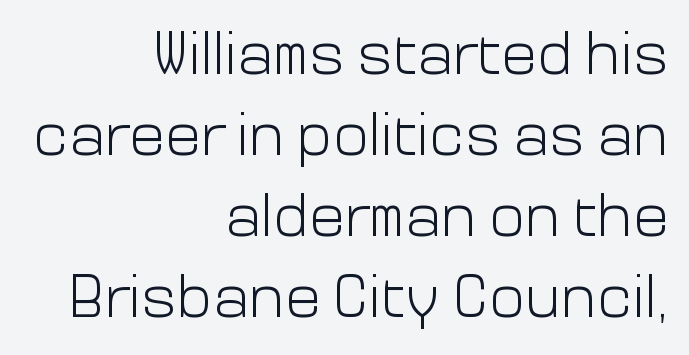
The image shows 60 px light sans-serif type, upright; set right-aligned, normal line spacing (1.35x), normal letter spacing, not underlined; low stroke contrast and a medium x-height.
